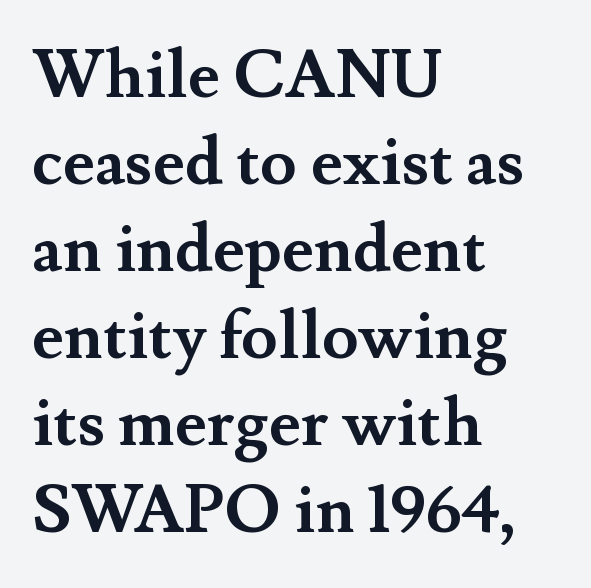
Where is the straight margin? On the left. Quick note: not italic, upright. A typesetter would call this proportional, since set widths differ per character. Descender tails drop into unmarked territory.
